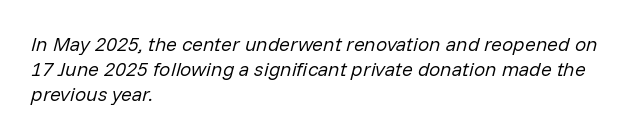
The rendering keeps characters at their native spacing. No letter is thick-stroked: the sample isn't bold. Compared with a centered layout, this one pins lines to the left instead. The baseline area is clear. The passage shown leans; its letterforms are oblique.
